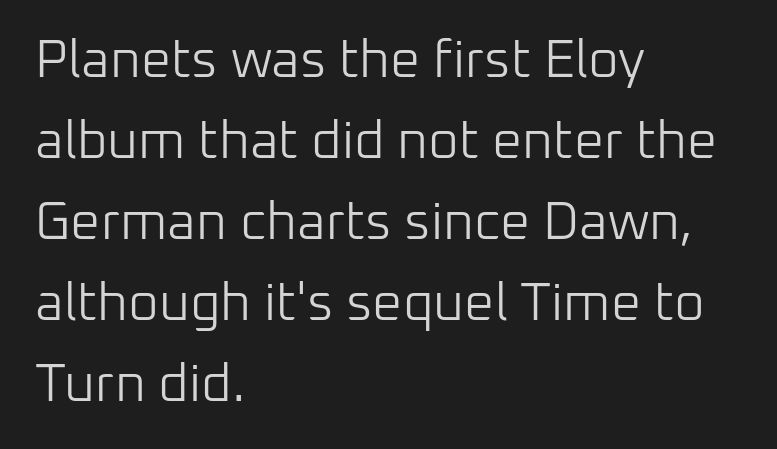
Q: Is the text bold? A: No.
Q: Is the text italic (slanted)? A: No, it is upright.
Q: Is the typeface a serif or a sans-serif typeface? A: Sans-serif.
Q: Is the text underlined? A: No.
Q: How is the paragraph aligned? A: Left-aligned.
Q: Is the spacing between letters normal or unusually wide? A: Normal.
Q: Is the spacing between lines tight, normal or loose? A: Normal.
Q: Width (condensed, normal, or wide)? A: Normal.
Q: Stroke contrast? A: Low.
Q: x-height? A: Medium.
Q: Monospaced? A: No.
